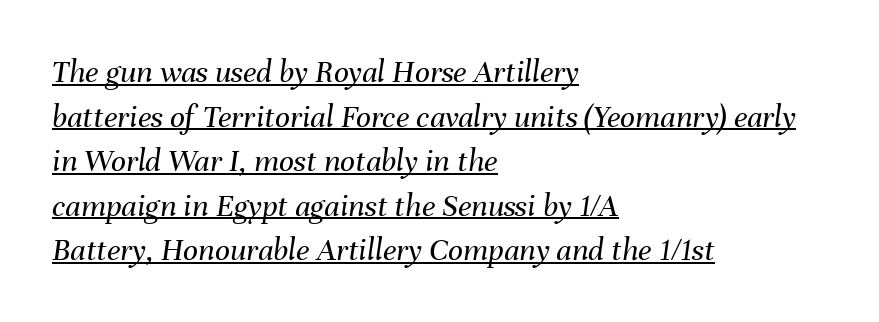
A quiet, ordinary-to-light weight characterises the typeface. Character widths vary here, with narrow letters taking less room than wide ones. The compositor pushed each line to the left boundary. The passage shown stacks its lines at a standard gap. Emphasis-style slanted type is in use. A typesetter would call this zero additional tracking.
